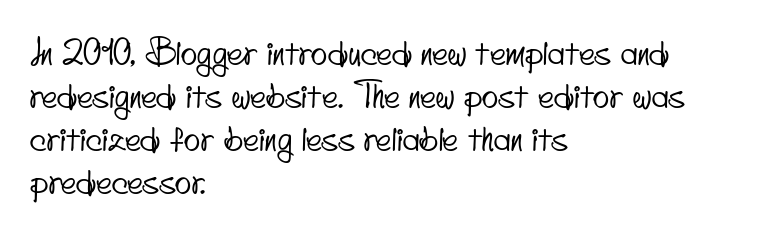
Q: Is the typeface a serif or a sans-serif typeface? A: Sans-serif.
Q: Is the text underlined? A: No.
Q: How is the paragraph aligned? A: Left-aligned.
Q: Is the spacing between letters normal or unusually wide? A: Normal.
Q: Is the spacing between lines tight, normal or loose? A: Normal.
Q: Width (condensed, normal, or wide)? A: Condensed.
Q: Stroke contrast? A: Low.
Q: x-height? A: Small.
Q: Monospaced? A: No.
